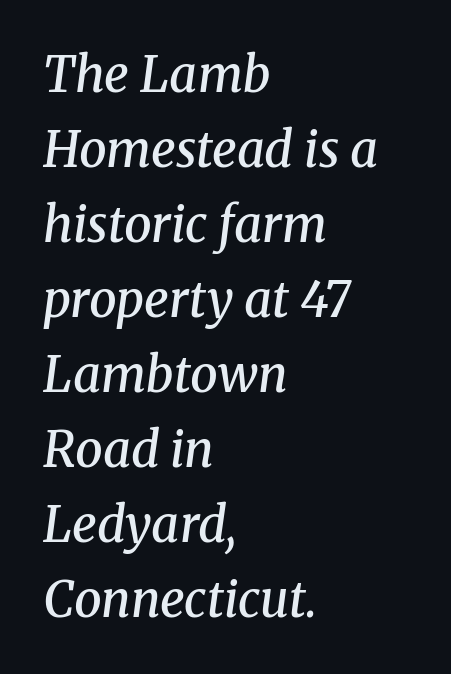
{"serif": "yes", "italic": "yes", "lean": "right", "slant_degrees": 8, "bold": "semi", "weight": "semibold", "width": "normal", "stroke_contrast": "medium", "x_height": "medium", "monospaced": "no", "underline": "no", "align": "left", "line_spacing": "normal", "line_spacing_ratio": 1.53, "letter_spacing": "normal", "letter_spacing_em": 0.0, "glyph_px": 49}
